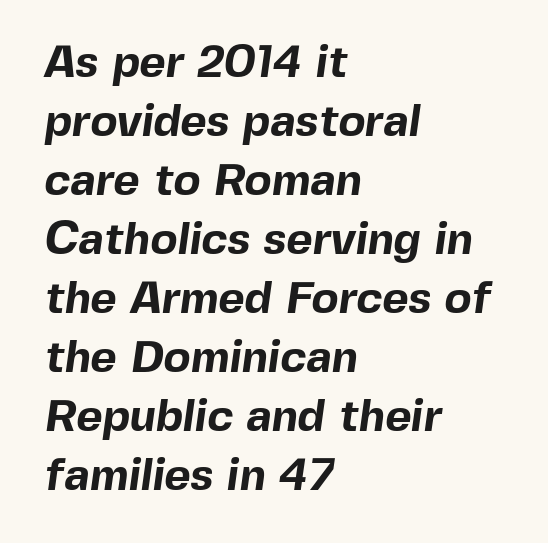
{"serif": "no", "bold": "yes", "weight": "bold", "width": "normal", "x_height": "medium", "monospaced": "no", "underline": "no", "align": "left", "line_spacing": "normal", "line_spacing_ratio": 1.31, "letter_spacing": "normal", "letter_spacing_em": 0.0, "glyph_px": 45}
